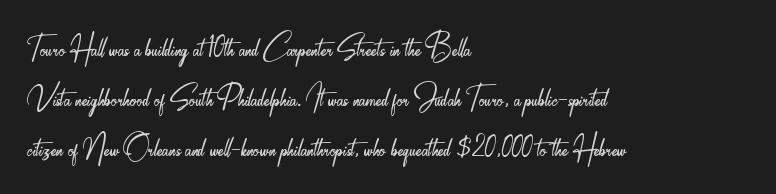
{"serif": "no", "bold": "no", "weight": "light", "width": "condensed", "stroke_contrast": "low", "x_height": "small", "monospaced": "no", "underline": "no", "align": "left", "line_spacing": "normal", "line_spacing_ratio": 1.28, "letter_spacing": "normal", "letter_spacing_em": 0.0, "glyph_px": 39}
